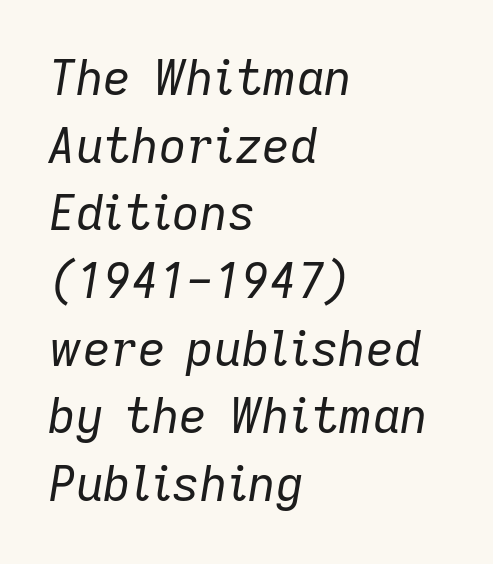
The image shows 48 px regular-weight type, italic (leaning right); set left-aligned, normal line spacing (1.41x), normal letter spacing, not underlined; low stroke contrast and a medium x-height.
